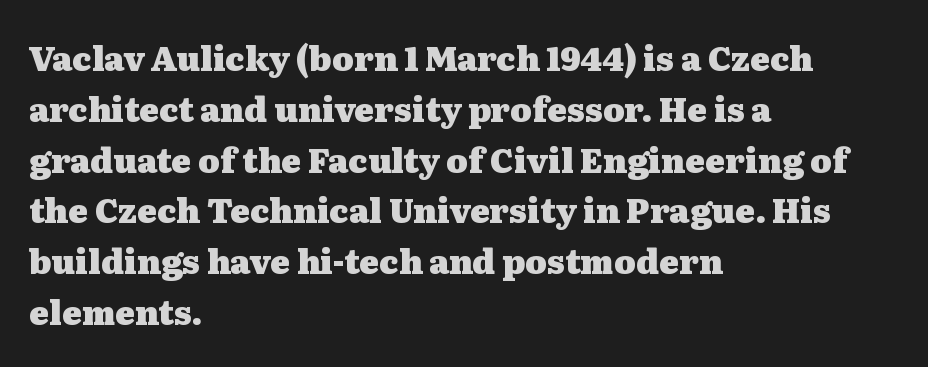
{"serif": "yes", "italic": "no", "bold": "yes", "weight": "heavy", "width": "wide", "stroke_contrast": "medium", "x_height": "medium", "monospaced": "no", "underline": "no", "align": "left", "line_spacing": "normal", "line_spacing_ratio": 1.54, "letter_spacing": "normal", "letter_spacing_em": 0.0, "glyph_px": 33}
